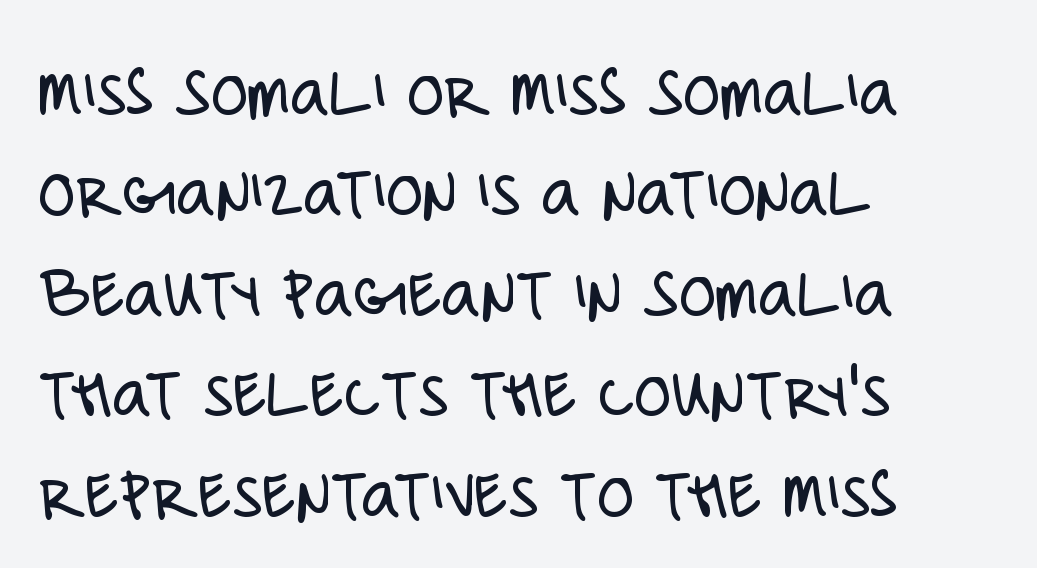
The ragged edge is on the right, which tells us the setting is flush left. Nope, no serifs anywhere on these letters. No heavy texture on the line: the type isn't bold. The typography opts for an upright posture over an oblique one. Honestly, there is no underline to notice here at all.
